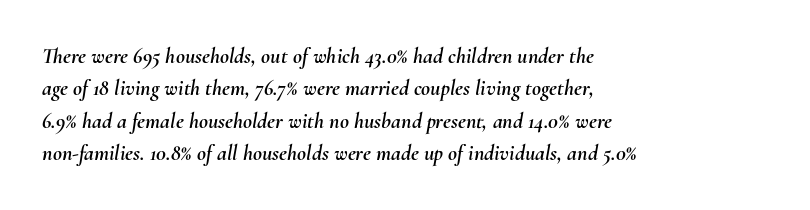
The image shows 22 px text type, italic (leaning right); set left-aligned, normal line spacing (1.47x), normal letter spacing, not underlined.
